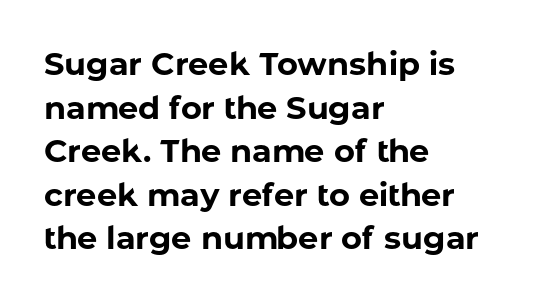
Q: Is the text bold? A: Yes.
Q: Is the text italic (slanted)? A: No, it is upright.
Q: Is the typeface a serif or a sans-serif typeface? A: Sans-serif.
Q: Is the text underlined? A: No.
Q: How is the paragraph aligned? A: Left-aligned.
Q: Is the spacing between letters normal or unusually wide? A: Normal.
Q: Is the spacing between lines tight, normal or loose? A: Normal.
Q: Width (condensed, normal, or wide)? A: Normal.
Q: Stroke contrast? A: Low.
Q: x-height? A: Medium.
Q: Monospaced? A: No.
